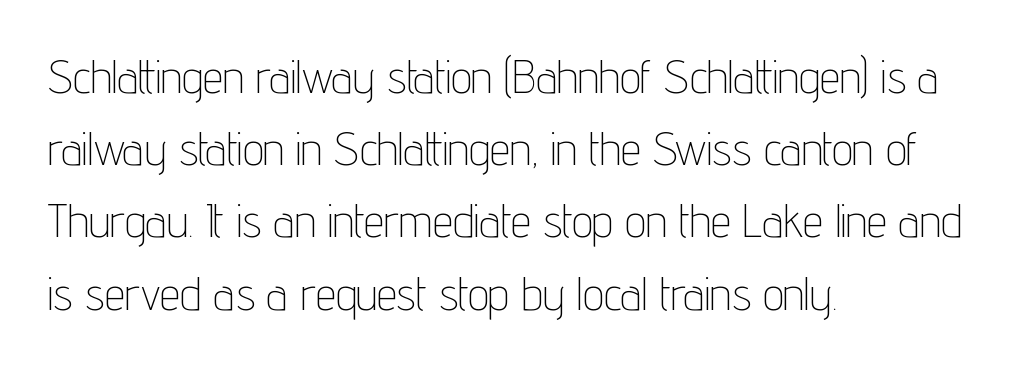
Q: Is the text bold? A: No.
Q: Is the text italic (slanted)? A: No, it is upright.
Q: Is the typeface a serif or a sans-serif typeface? A: Sans-serif.
Q: Is the text underlined? A: No.
Q: How is the paragraph aligned? A: Left-aligned.
Q: Is the spacing between letters normal or unusually wide? A: Normal.
Q: Is the spacing between lines tight, normal or loose? A: Normal.
Q: Width (condensed, normal, or wide)? A: Condensed.
Q: Stroke contrast? A: Low.
Q: x-height? A: Medium.
Q: Monospaced? A: No.
